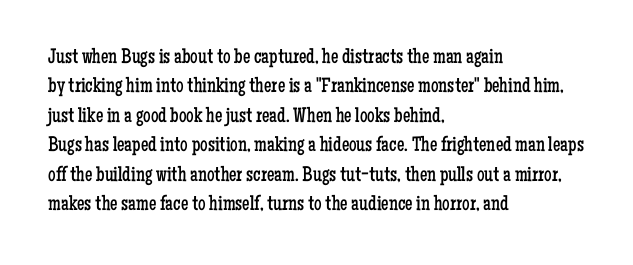
{"italic": "no", "bold": "no", "underline": "no", "align": "left", "line_spacing": "normal", "line_spacing_ratio": 1.4, "letter_spacing": "normal", "letter_spacing_em": 0.0, "glyph_px": 21}
